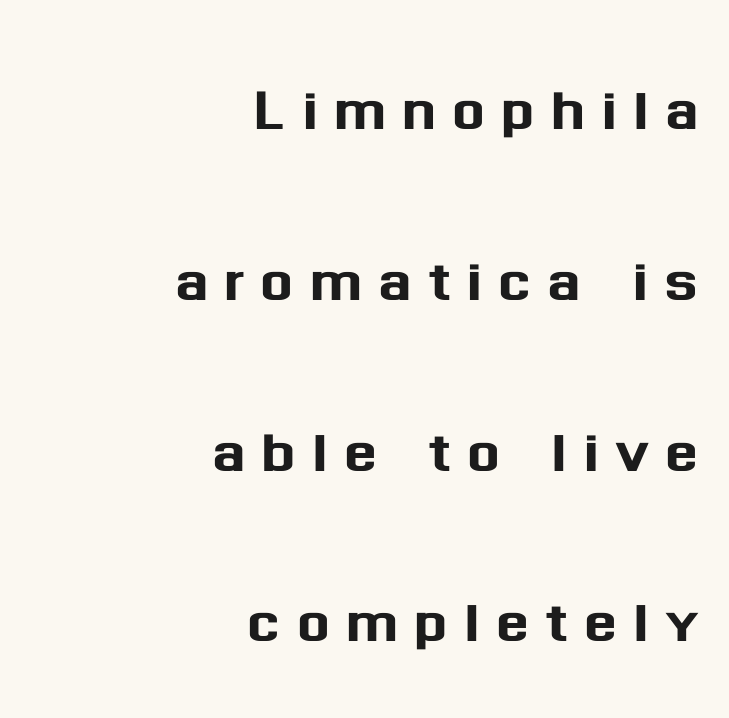
The image shows 78 px sans-serif type, upright; set right-aligned, loose line spacing (2.19x), unusually wide letter spacing (+0.2 em), not underlined; medium stroke contrast and a medium x-height.
